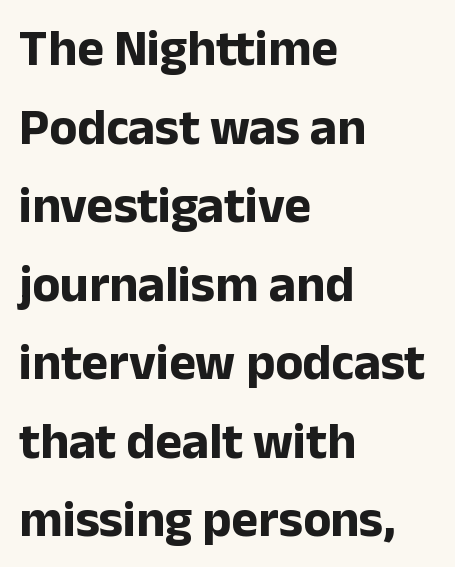
The image shows 51 px bold sans-serif type, upright; set left-aligned, normal line spacing (1.54x), normal letter spacing, not underlined; low stroke contrast and a medium x-height.
